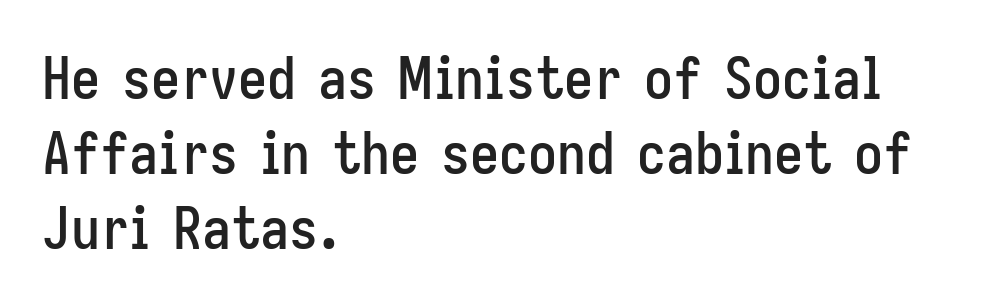
Horizontal bands of white between lines are of average thickness. Vertical strokes here are truly vertical. Visually the block forms a straight wall on the left and a jagged coastline on the right. Between one letter and the next there's only the usual sliver of space. A clean baseline with only descenders dipping below it. Varying glyph widths throughout — classic text-font behaviour.
